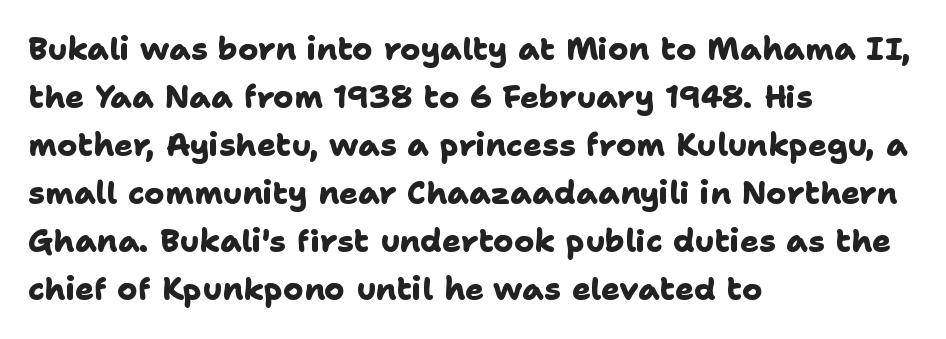
This sample has the flowing, uneven cadence of proportional lettering. Font category for this specimen: sans-serif. What stands out about the letter spacing? Nothing — it is the standard amount. The line-height multiplier appears to be the usual default. Casual observation: everything's shoved over to the left.
